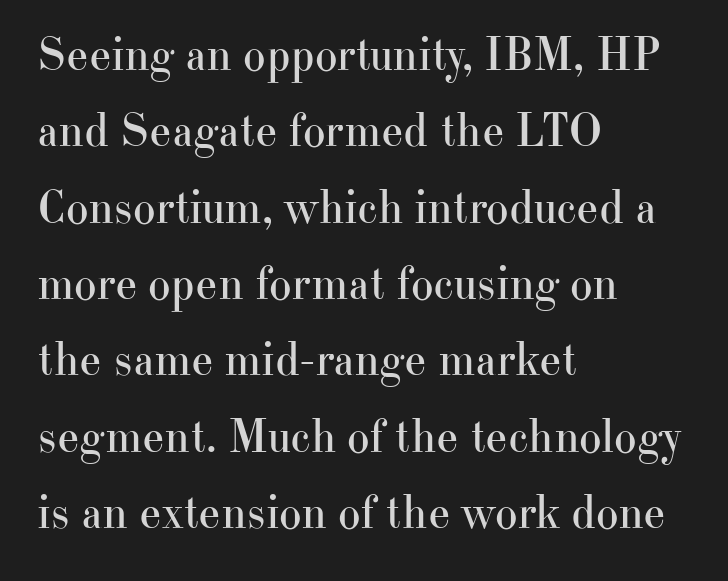
Quick note: not italic, upright. The face used here is rendered with its standard letterfit. Do the characters align in a grid? No, the font is proportional. A bare baseline throughout the passage. In terms of letterform style, serifs are clearly present. Summary of weight: not heavy and not bold.
